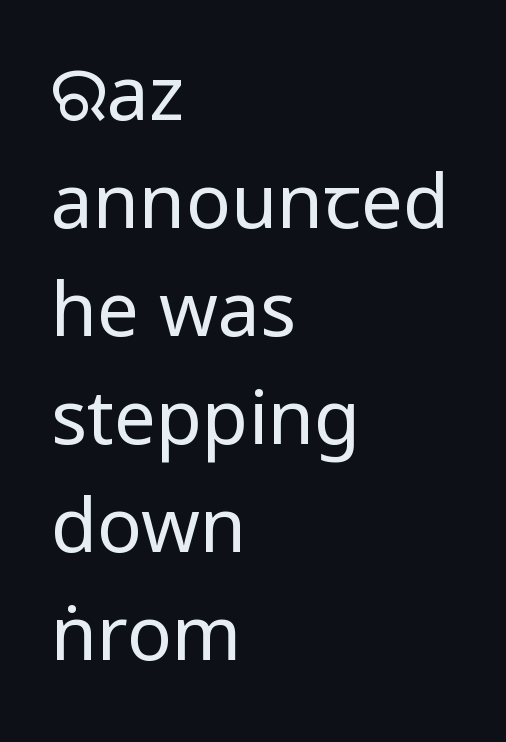
The image shows 75 px regular-weight, condensed sans-serif type, upright; set left-aligned, normal line spacing (1.44x), normal letter spacing, not underlined; low stroke contrast.
